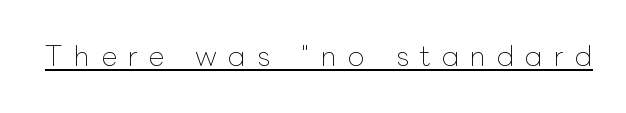
The image shows 27 px text type, upright; set unusually wide letter spacing (+0.41 em), underlined.
